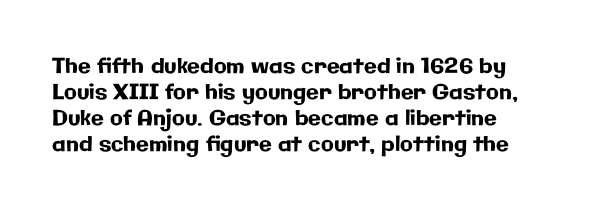
Q: Is the text italic (slanted)? A: No, it is upright.
Q: Is the text underlined? A: No.
Q: Is the spacing between letters normal or unusually wide? A: Normal.
